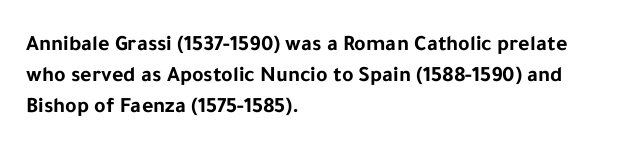
Q: Is the text bold? A: Yes.
Q: Is the text italic (slanted)? A: No, it is upright.
Q: Is the text underlined? A: No.
Q: How is the paragraph aligned? A: Left-aligned.
Q: Is the spacing between letters normal or unusually wide? A: Normal.
Q: Is the spacing between lines tight, normal or loose? A: Normal.
